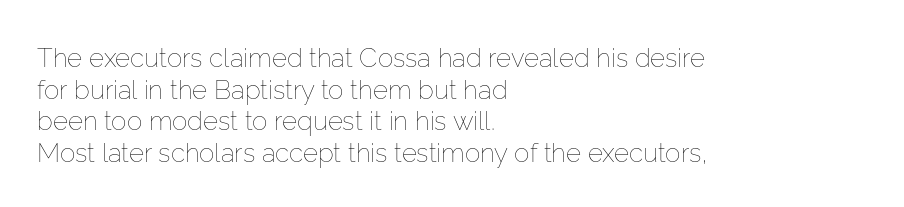
The image shows 26 px text type, upright; set left-aligned, line spacing 1.22x, normal letter spacing, not underlined.
